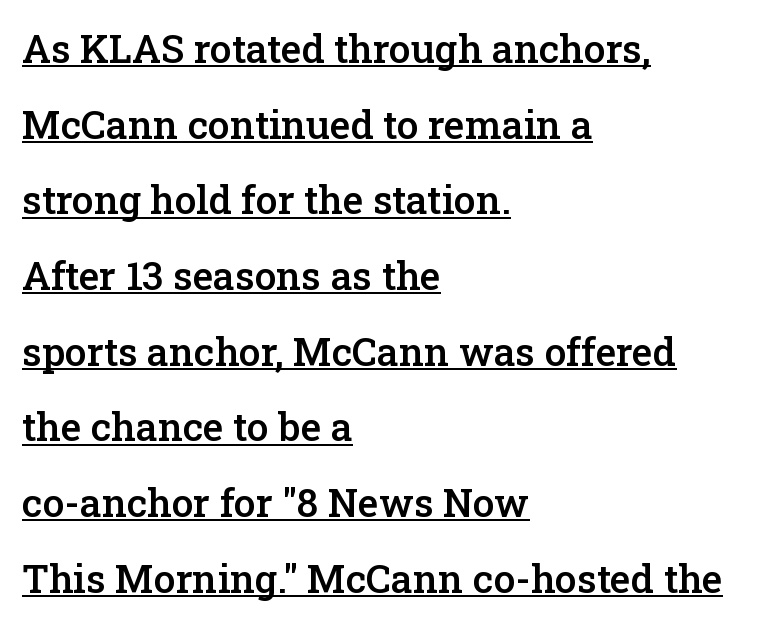
Q: Is the text bold? A: Semi-bold.
Q: Is the text italic (slanted)? A: No, it is upright.
Q: Is the typeface a serif or a sans-serif typeface? A: Serif.
Q: Is the text underlined? A: Yes.
Q: How is the paragraph aligned? A: Left-aligned.
Q: Is the spacing between letters normal or unusually wide? A: Normal.
Q: Is the spacing between lines tight, normal or loose? A: Loose.
Q: Width (condensed, normal, or wide)? A: Normal.
Q: Stroke contrast? A: Low.
Q: x-height? A: Medium.
Q: Monospaced? A: No.
